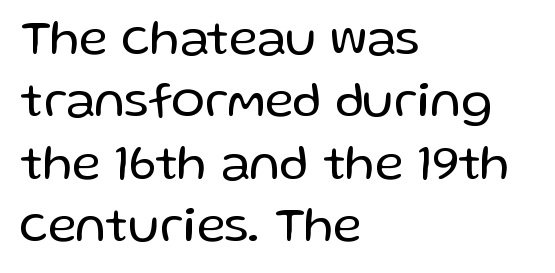
The image shows 50 px regular-weight sans-serif type, upright; set left-aligned, normal line spacing (1.25x), normal letter spacing, not underlined; low stroke contrast and a medium x-height.
